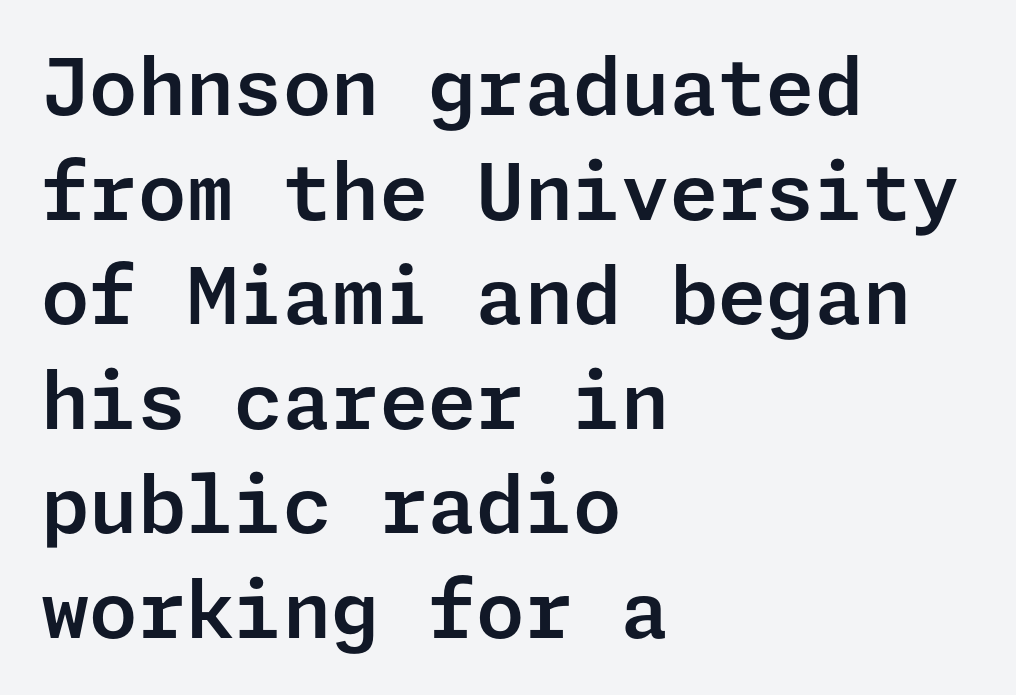
Q: Is the text italic (slanted)? A: No, it is upright.
Q: Is the typeface a serif or a sans-serif typeface? A: Sans-serif.
Q: Is the text underlined? A: No.
Q: How is the paragraph aligned? A: Left-aligned.
Q: Is the spacing between letters normal or unusually wide? A: Normal.
Q: Is the spacing between lines tight, normal or loose? A: Normal.
Q: Width (condensed, normal, or wide)? A: Normal.
Q: Stroke contrast? A: Low.
Q: x-height? A: Medium.
